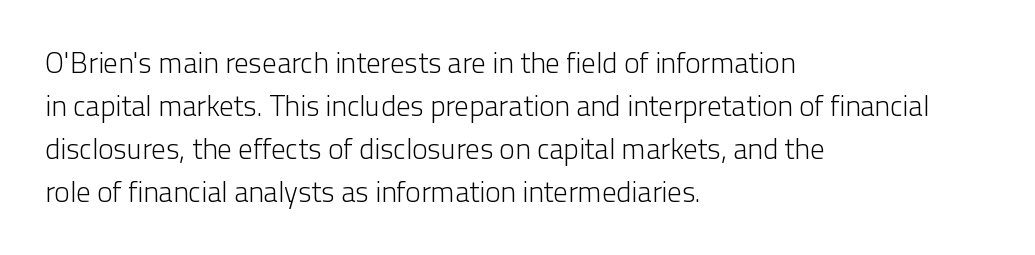
{"serif": "no", "italic": "no", "bold": "no", "weight": "light", "width": "normal", "stroke_contrast": "low", "x_height": "medium", "monospaced": "no", "underline": "no", "align": "left", "line_spacing": "normal", "line_spacing_ratio": 1.48, "letter_spacing": "normal", "letter_spacing_em": 0.0, "glyph_px": 29}
